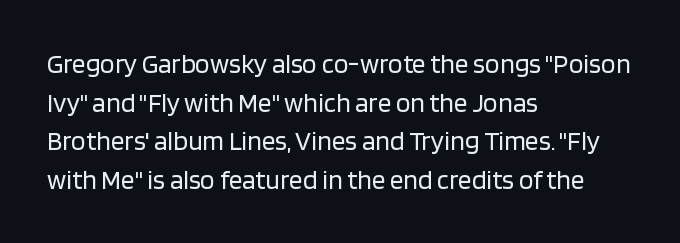
{"italic": "no", "bold": "no", "underline": "no", "align": "left", "line_spacing": "normal", "line_spacing_ratio": 1.43, "letter_spacing": "normal", "letter_spacing_em": 0.0, "glyph_px": 27}
